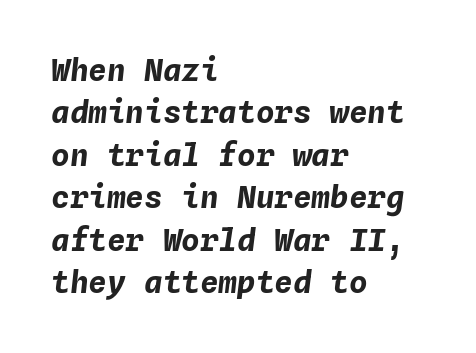
Q: Is the text bold? A: Yes.
Q: Is the text italic (slanted)? A: Yes, it leans right by about 4 degrees.
Q: Is the text underlined? A: No.
Q: How is the paragraph aligned? A: Left-aligned.
Q: Is the spacing between letters normal or unusually wide? A: Normal.
Q: Is the spacing between lines tight, normal or loose? A: Normal.
Q: Width (condensed, normal, or wide)? A: Normal.
Q: Stroke contrast? A: Low.
Q: x-height? A: Medium.
Q: Monospaced? A: Yes.
